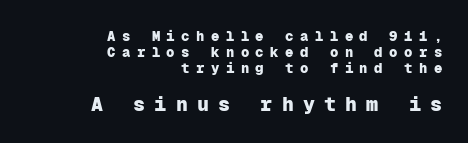
Q: Is the text bold? A: Yes.
Q: Is the text italic (slanted)? A: No, it is upright.
Q: Is the text underlined? A: No.
Q: How is the paragraph aligned? A: Right-aligned.
Q: Is the spacing between letters normal or unusually wide? A: Unusually wide.
Q: Is the spacing between lines tight, normal or loose? A: Tight.
Q: Which block of text is set in a larger size, the first (top) or the second (bottom)? A: The second (bottom) one.
